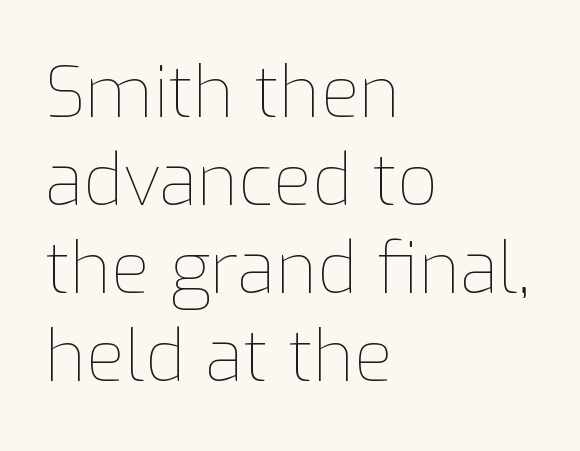
The image shows 71 px thin type, upright; set left-aligned, line spacing 1.24x, normal letter spacing, not underlined; low stroke contrast and a medium x-height.
